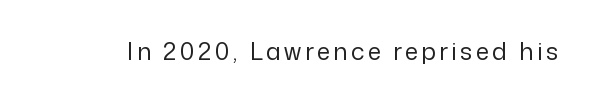
The image shows 24 px text type, upright; set not underlined.
